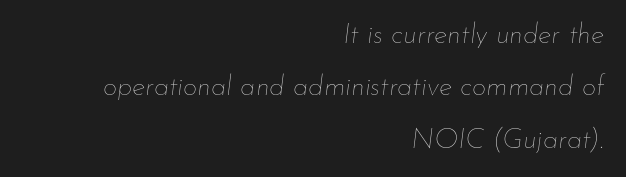
{"italic": "yes", "lean": "right", "slant_degrees": 7, "bold": "no", "weight": "thin", "width": "normal", "stroke_contrast": "low", "x_height": "small", "monospaced": "no", "underline": "no", "align": "right", "line_spacing_ratio": 1.87, "letter_spacing": "normal", "letter_spacing_em": 0.0, "glyph_px": 28}
